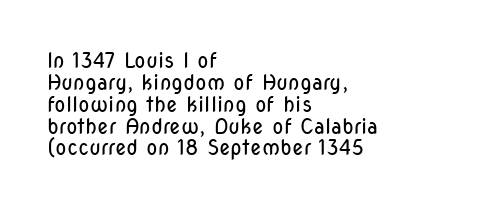
Q: Is the text bold? A: No.
Q: Is the text italic (slanted)? A: No, it is upright.
Q: Is the text underlined? A: No.
Q: How is the paragraph aligned? A: Left-aligned.
Q: Is the spacing between letters normal or unusually wide? A: Normal.
Q: Is the spacing between lines tight, normal or loose? A: Tight.
